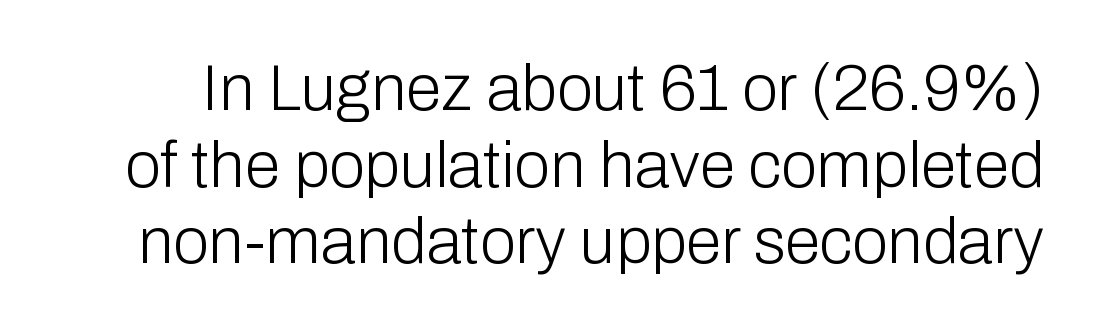
The image shows 65 px light sans-serif type, upright; set line spacing 1.18x, normal letter spacing, not underlined; low stroke contrast and a medium x-height.
